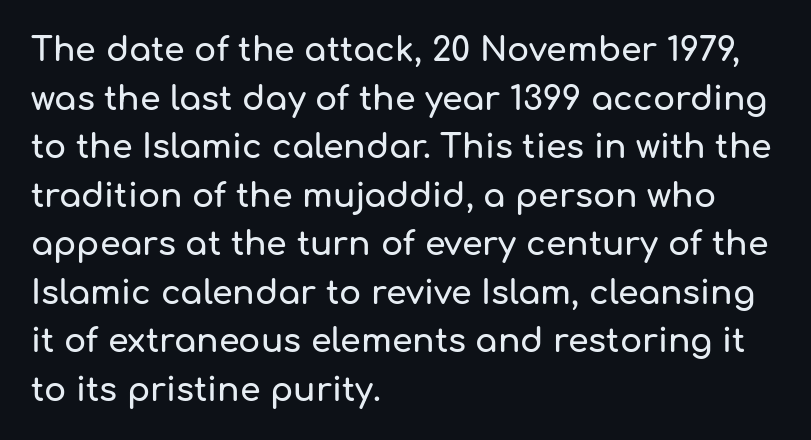
Check the space under the baseline: it is left empty. Is the block centered? No — it sits flush against the left margin. The letters carry no serifs — their stems end cleanly without finishing strokes. Looks like regular typesetting: each glyph gets only the width it needs. Leading: standard. Nope, not italic — everything's standing straight.
